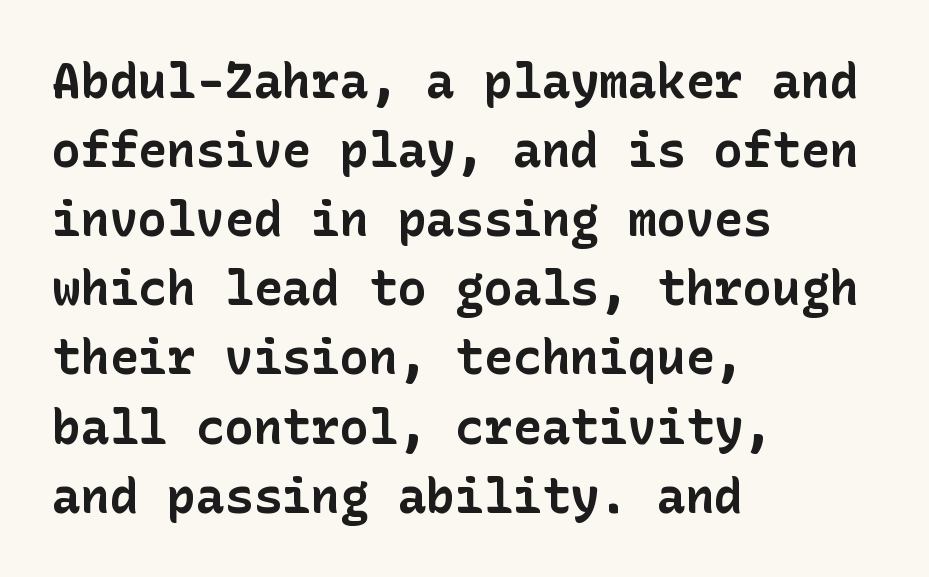
The image shows 48 px bold sans-serif type, upright; set left-aligned, normal line spacing (1.44x), normal letter spacing, not underlined; low stroke contrast and a medium x-height.
